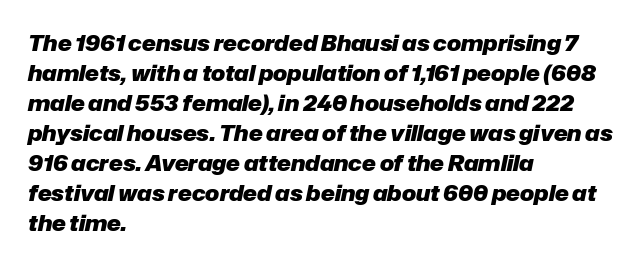
Q: Is the text bold? A: Yes.
Q: Is the text italic (slanted)? A: Yes, it leans right by about 12 degrees.
Q: Is the text underlined? A: No.
Q: How is the paragraph aligned? A: Left-aligned.
Q: Is the spacing between letters normal or unusually wide? A: Normal.
Q: Is the spacing between lines tight, normal or loose? A: Normal.
